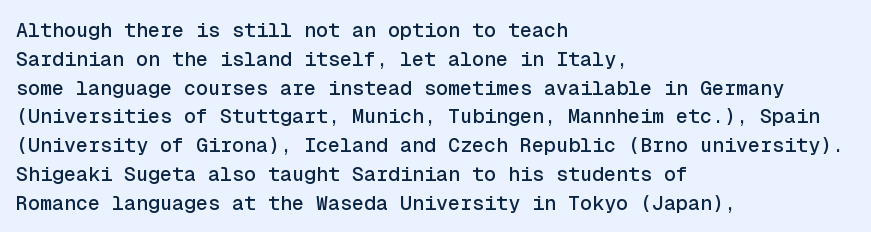
Default kerning and tracking; the words read as compact shapes. The type sits square on the baseline with zero lean. How would I describe the line gaps? Plain and ordinary. The zone under the glyphs is completely vacant. The lines are quadded left.
